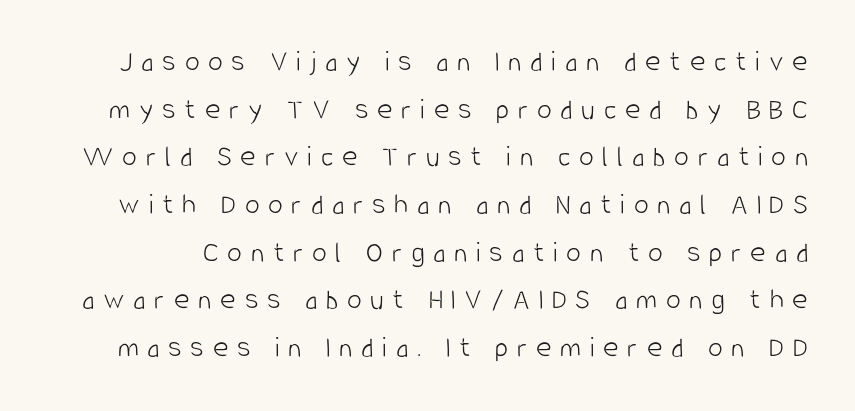
The type is letterspaced generously, with wide tracking. Descenders hang freely into open space. If you measured baseline to baseline, you'd find a middling distance. Do the characters align in a grid? No, the font is proportional. The type sits square on the baseline with zero lean.
